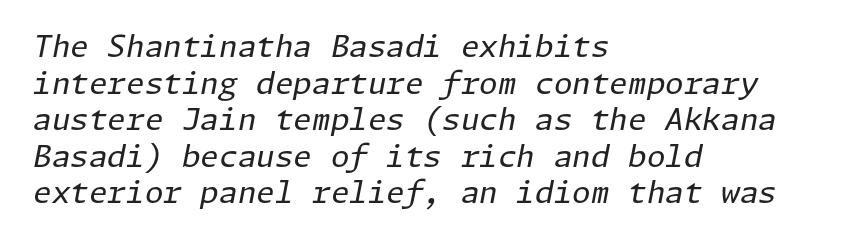
{"italic": "yes", "lean": "right", "slant_degrees": 11, "bold": "no", "weight": "regular", "width": "normal", "stroke_contrast": "low", "x_height": "medium", "underline": "no", "align": "left", "line_spacing_ratio": 1.22, "letter_spacing": "normal", "letter_spacing_em": 0.0, "glyph_px": 30}
